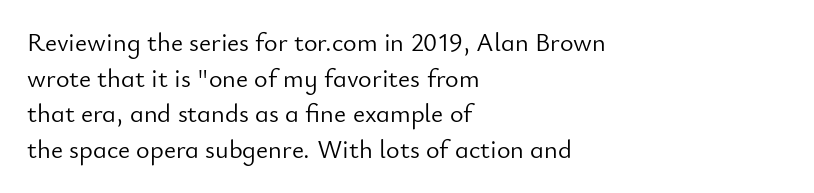
The line texture is even and compact thanks to regular tracking. Honestly, the row spacing looks completely unremarkable. Every row of glyphs begins at an identical x-position on the left. The letters stand straight up with perfectly vertical stems. Stroke thickness stays within the range of a standard reading face or lighter. Unmarked baselines from the first word to the last.
